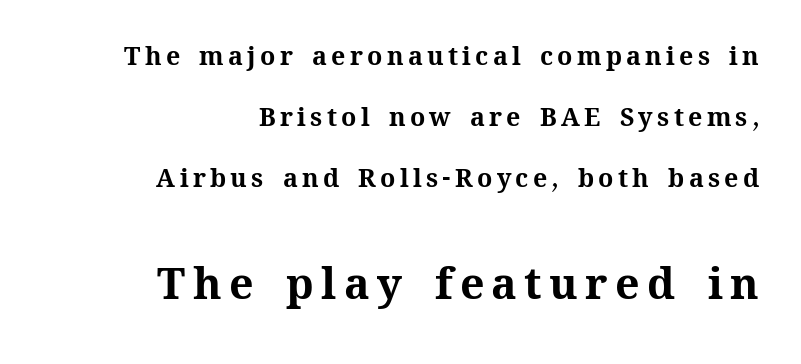
Does the bottom block carry the larger type? Yes, it does. Caption: multi-line text, flush right, ragged left. On the weight axis this lands at bold, roughly 700. Character widths vary here, with narrow letters taking less room than wide ones.
